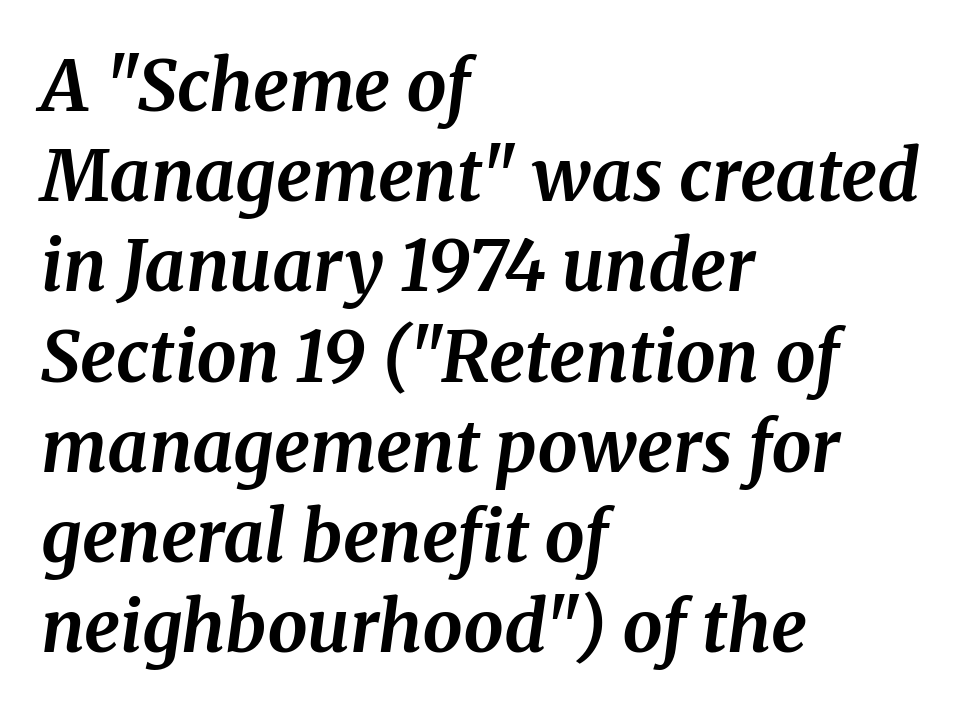
Its strokes are broad and dark, the hallmark of bold type. A serif font was chosen for this passage. Here the designer chose a conventional face with non-uniform glyph widths. Leftover space on each line is placed entirely after the last word. Descenders are the only things crossing below the line. Each new line begins a customary step beneath the previous one.
